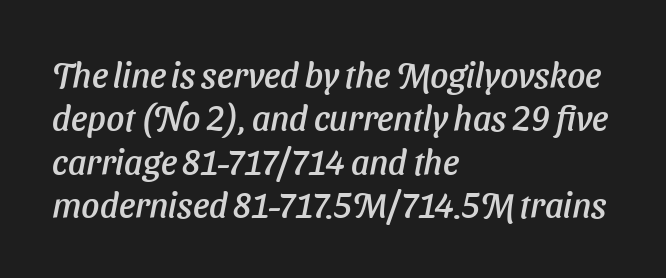
The rag falls on the right side of this text block. Just letters on the line, the space beneath them empty. The glyphs look as if they've been sheared to an angle. The letterforms sit shoulder to shoulder at normal distance. Is this a fixed-width face? No — the glyphs have proportional, varying widths.
